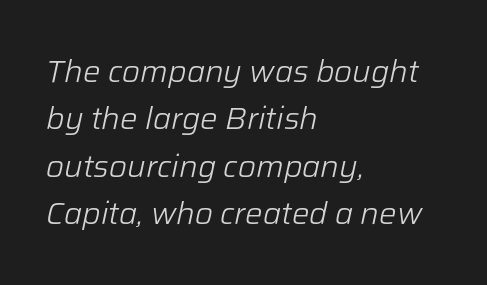
Q: Is the text bold? A: No.
Q: Is the text italic (slanted)? A: Yes, it leans right by about 12 degrees.
Q: Is the text underlined? A: No.
Q: How is the paragraph aligned? A: Left-aligned.
Q: Is the spacing between letters normal or unusually wide? A: Normal.
Q: Is the spacing between lines tight, normal or loose? A: Normal.
Q: Width (condensed, normal, or wide)? A: Normal.
Q: Stroke contrast? A: Low.
Q: x-height? A: Medium.
Q: Monospaced? A: No.
